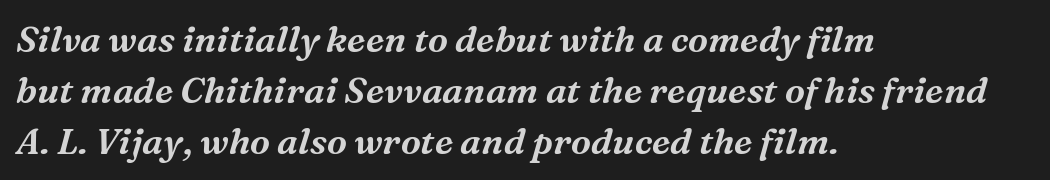
{"serif": "yes", "italic": "yes", "lean": "right", "slant_degrees": 16, "width": "normal", "stroke_contrast": "medium", "x_height": "medium", "monospaced": "no", "underline": "no", "align": "left", "line_spacing": "normal", "line_spacing_ratio": 1.41, "letter_spacing": "normal", "letter_spacing_em": 0.0, "glyph_px": 36}
